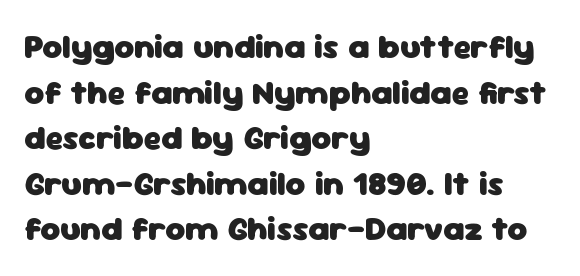
Beneath every word, the page is bare. Is the block centered? No — it sits flush against the left margin. Is the letter spacing exaggerated? No — it looks like the ordinary default. Is the type bold? Yes — the strokes are clearly thick and heavy. Spacing verdict: proportional, widths tailored to each character. Baseline-to-baseline distance is the conventional proportion of letter height.
